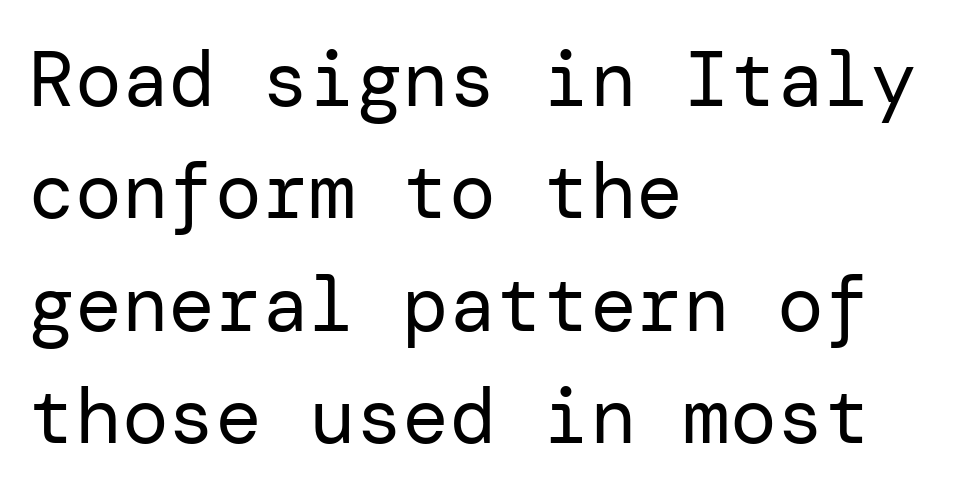
Q: Is the text bold? A: No.
Q: Is the text italic (slanted)? A: No, it is upright.
Q: Is the typeface a serif or a sans-serif typeface? A: Sans-serif.
Q: Is the text underlined? A: No.
Q: How is the paragraph aligned? A: Left-aligned.
Q: Is the spacing between letters normal or unusually wide? A: Normal.
Q: Is the spacing between lines tight, normal or loose? A: Normal.
Q: Width (condensed, normal, or wide)? A: Normal.
Q: Stroke contrast? A: Low.
Q: x-height? A: Medium.
